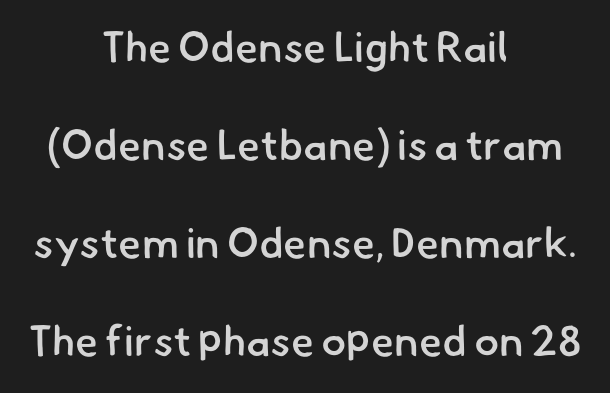
Q: Is the text bold? A: Semi-bold.
Q: Is the typeface a serif or a sans-serif typeface? A: Sans-serif.
Q: Is the text underlined? A: No.
Q: How is the paragraph aligned? A: Centered.
Q: Is the spacing between letters normal or unusually wide? A: Normal.
Q: Is the spacing between lines tight, normal or loose? A: Loose.
Q: Width (condensed, normal, or wide)? A: Normal.
Q: Stroke contrast? A: Low.
Q: x-height? A: Small.
Q: Monospaced? A: No.
